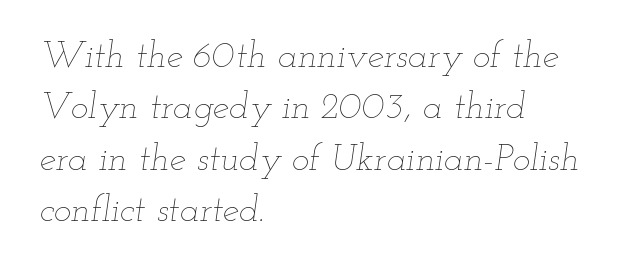
The image shows 37 px thin, wide type, italic (leaning right); set left-aligned, normal line spacing (1.39x), normal letter spacing, not underlined; low stroke contrast and a small x-height.
